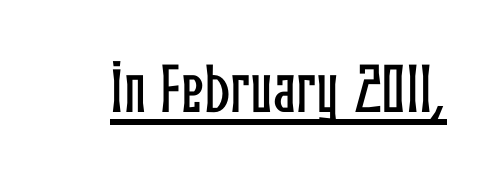
{"italic": "no", "width": "condensed", "stroke_contrast": "low", "x_height": "medium", "monospaced": "no", "underline": "yes", "letter_spacing": "normal", "letter_spacing_em": 0.0, "glyph_px": 55}
